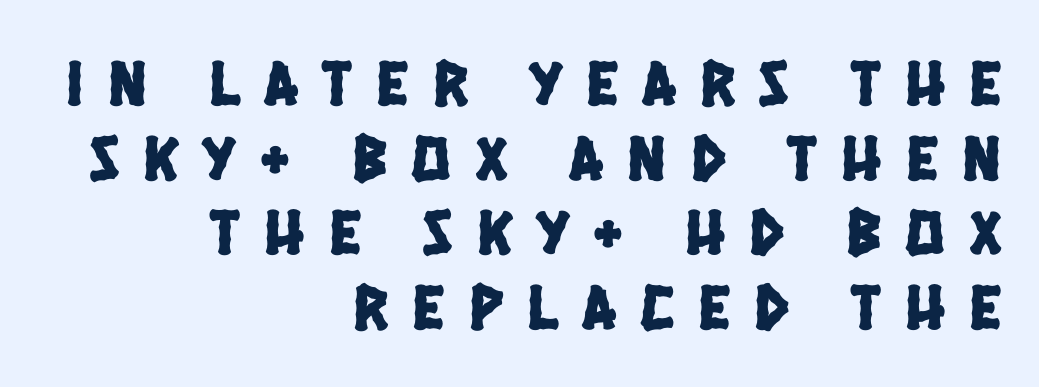
{"serif": "no", "width": "condensed", "stroke_contrast": "low", "x_height": "large", "monospaced": "no", "underline": "no", "align": "right", "line_spacing": "tight", "line_spacing_ratio": 1.15, "letter_spacing": "wide", "letter_spacing_em": 0.38, "glyph_px": 65}
